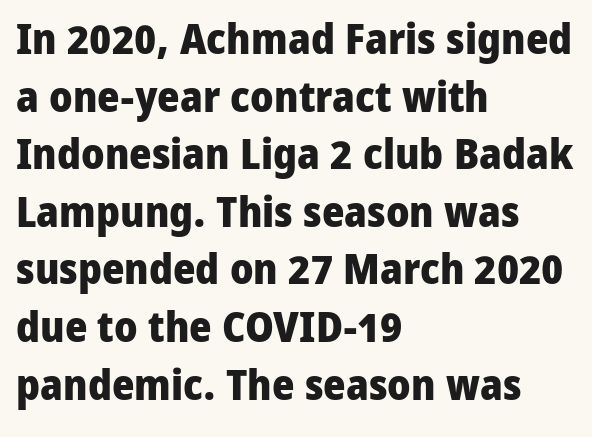
Q: Is the text bold? A: Yes.
Q: Is the text italic (slanted)? A: No, it is upright.
Q: Is the typeface a serif or a sans-serif typeface? A: Sans-serif.
Q: Is the text underlined? A: No.
Q: How is the paragraph aligned? A: Left-aligned.
Q: Is the spacing between letters normal or unusually wide? A: Normal.
Q: Is the spacing between lines tight, normal or loose? A: Normal.
Q: Width (condensed, normal, or wide)? A: Normal.
Q: Stroke contrast? A: Low.
Q: x-height? A: Medium.
Q: Monospaced? A: No.
